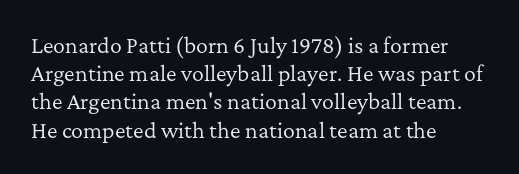
Nobody drew a line under any word here. When letters stand straight like this, we call the style roman or upright. The lines sit at an ordinary, default distance from one another. Summary of weight: not heavy and not bold.
